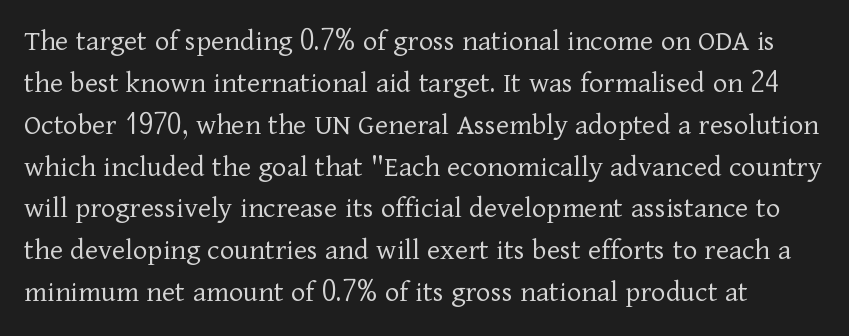
Q: Is the text bold? A: No.
Q: Is the text italic (slanted)? A: No, it is upright.
Q: Is the typeface a serif or a sans-serif typeface? A: Serif.
Q: Is the text underlined? A: No.
Q: Is the spacing between letters normal or unusually wide? A: Normal.
Q: Is the spacing between lines tight, normal or loose? A: Normal.
Q: Width (condensed, normal, or wide)? A: Normal.
Q: Stroke contrast? A: Low.
Q: x-height? A: Medium.
Q: Monospaced? A: No.
